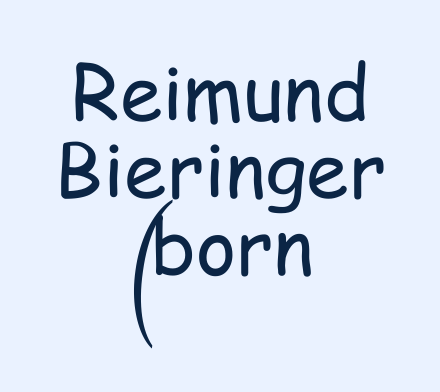
The image shows 77 px regular-weight, condensed sans-serif type, upright; set centered, tight line spacing (1.0x), normal letter spacing, not underlined; low stroke contrast and a medium x-height.
